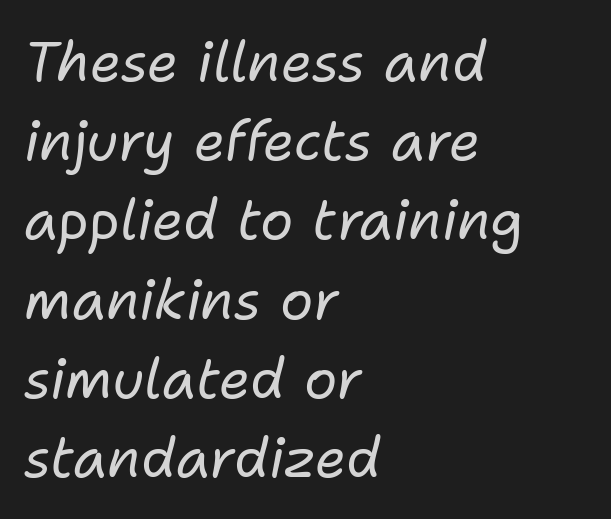
Q: Is the text bold? A: No.
Q: Is the text italic (slanted)? A: Yes, it leans right by about 11 degrees.
Q: Is the text underlined? A: No.
Q: How is the paragraph aligned? A: Left-aligned.
Q: Is the spacing between letters normal or unusually wide? A: Normal.
Q: Is the spacing between lines tight, normal or loose? A: Normal.
Q: Width (condensed, normal, or wide)? A: Normal.
Q: Stroke contrast? A: Low.
Q: x-height? A: Medium.
Q: Monospaced? A: No.
